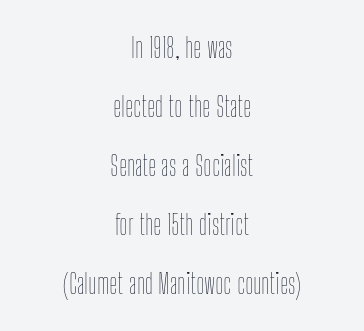
{"italic": "no", "bold": "no", "weight": "thin", "width": "condensed", "stroke_contrast": "low", "x_height": "medium", "monospaced": "no", "underline": "no", "align": "center", "line_spacing": "loose", "line_spacing_ratio": 2.11, "letter_spacing": "normal", "letter_spacing_em": 0.0, "glyph_px": 28}
